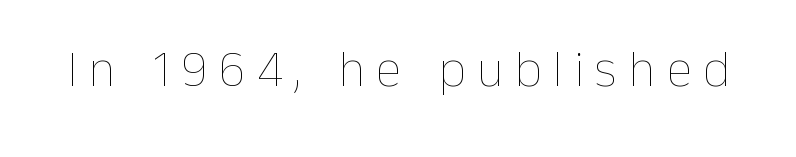
Q: Is the text bold? A: No.
Q: Is the text italic (slanted)? A: No, it is upright.
Q: Is the text underlined? A: No.
Q: Is the spacing between letters normal or unusually wide? A: Unusually wide.
Q: Width (condensed, normal, or wide)? A: Normal.
Q: Stroke contrast? A: Low.
Q: x-height? A: Medium.
Q: Monospaced? A: No.
